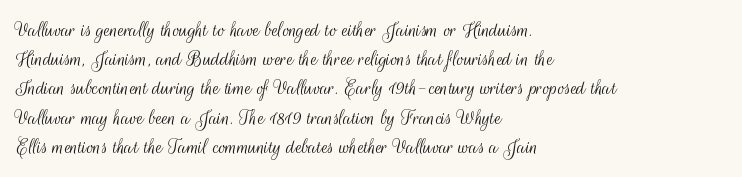
The image shows 23 px text type; set left-aligned, normal line spacing (1.27x), normal letter spacing, not underlined.
